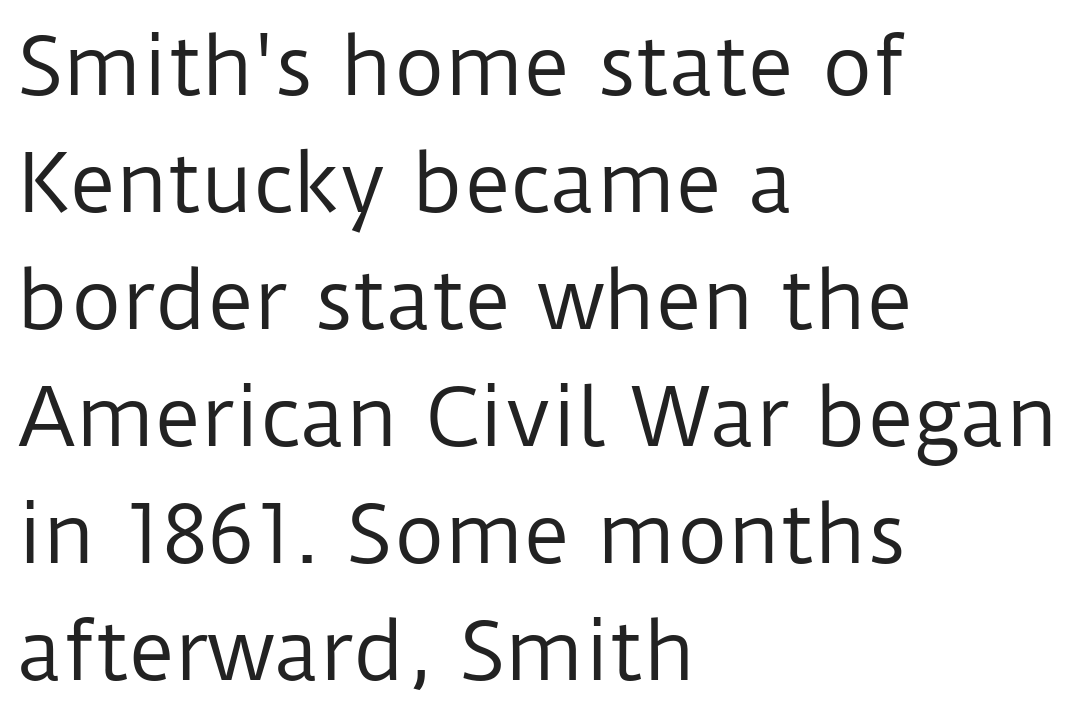
Regarding serifs, this sample does without them. Interline gaps are of average width in this sample. Weight: in the light-to-regular range. Glance below the letters and you will spot only blank space. Words appear dense and cohesive because spacing is normal. Vertical strokes here are truly vertical.
